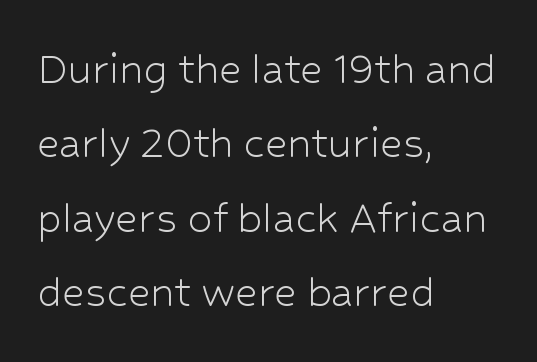
The image shows 49 px light sans-serif type, upright; set left-aligned, normal line spacing (1.52x), normal letter spacing, not underlined; low stroke contrast and a medium x-height.
